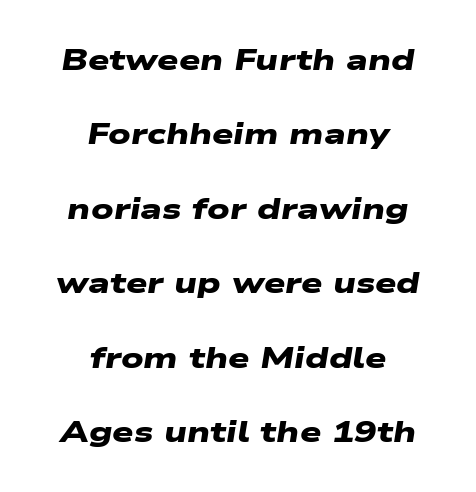
{"serif": "no", "bold": "yes", "weight": "heavy", "width": "wide", "stroke_contrast": "low", "x_height": "medium", "monospaced": "no", "underline": "no", "align": "center", "line_spacing": "loose", "line_spacing_ratio": 2.48, "letter_spacing": "normal", "letter_spacing_em": 0.0, "glyph_px": 30}
